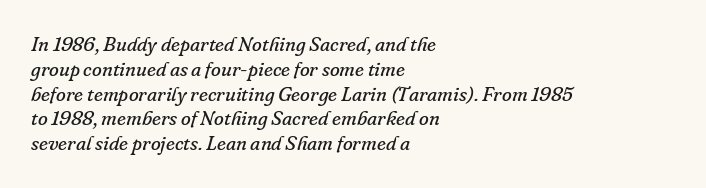
Q: Is the text bold? A: No.
Q: Is the text italic (slanted)? A: Yes, it leans right by about 16 degrees.
Q: Is the text underlined? A: No.
Q: How is the paragraph aligned? A: Left-aligned.
Q: Is the spacing between letters normal or unusually wide? A: Normal.
